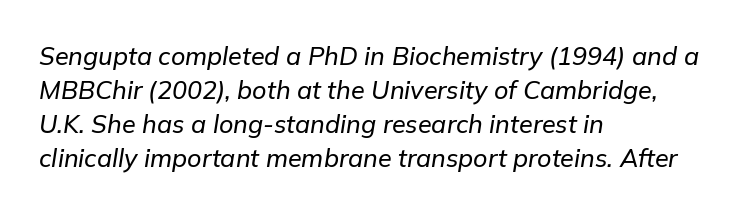
The image shows 25 px text type, italic (leaning right); set left-aligned, normal line spacing (1.36x), normal letter spacing, not underlined.
